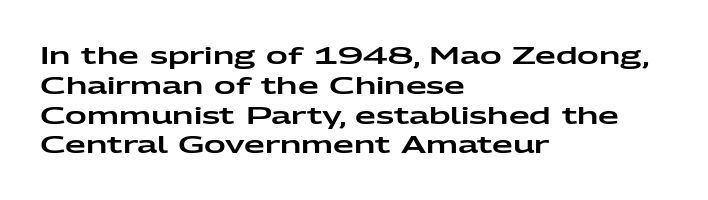
Q: Is the text italic (slanted)? A: No, it is upright.
Q: Is the text underlined? A: No.
Q: How is the paragraph aligned? A: Left-aligned.
Q: Is the spacing between letters normal or unusually wide? A: Normal.
